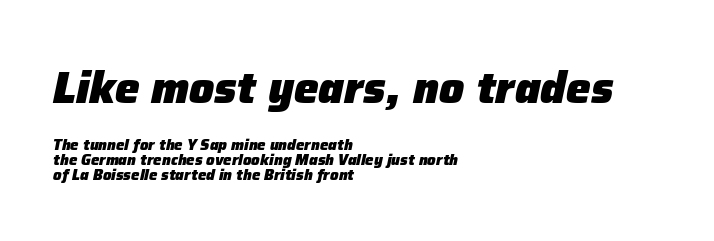
Each letter keeps its own natural width here, so spacing adapts to shape. Where is the straight margin? On the left. Short note: letters normally spaced. A typesetter would call this leading minimal, almost set solid.
